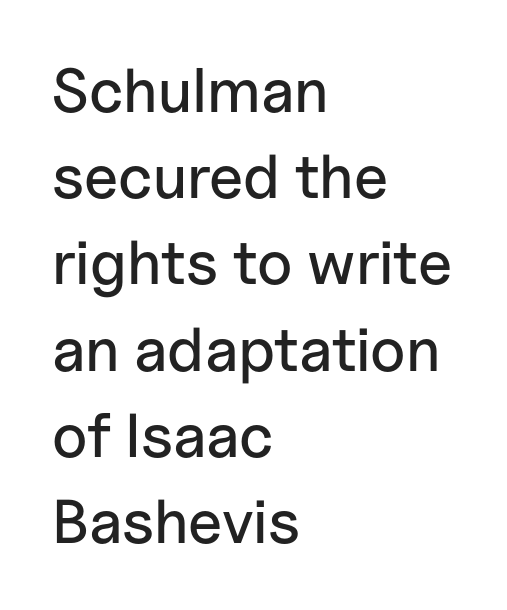
{"serif": "no", "italic": "no", "width": "normal", "stroke_contrast": "low", "x_height": "medium", "monospaced": "no", "underline": "no", "align": "left", "line_spacing": "normal", "line_spacing_ratio": 1.39, "letter_spacing": "normal", "letter_spacing_em": 0.0, "glyph_px": 62}
